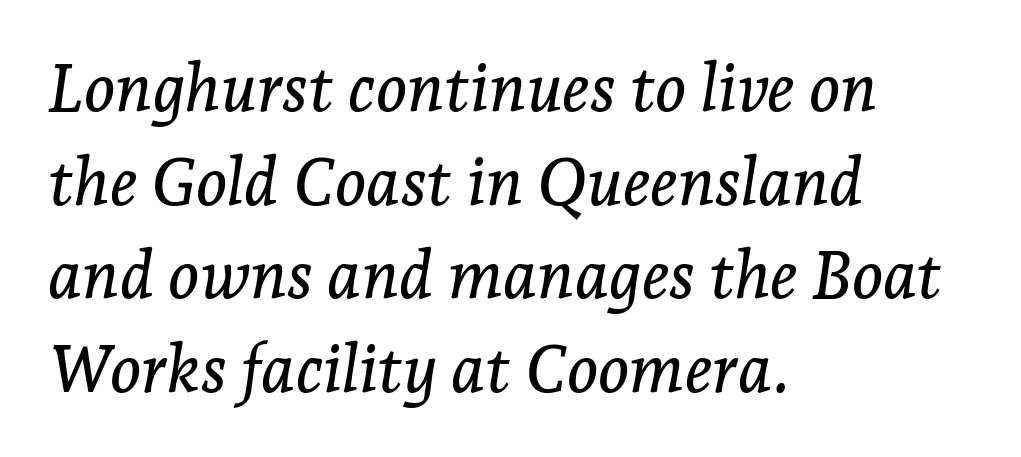
Typographically, this falls in the serif category. The area under the type is left untouched. The passage shown has conventional tracking throughout. This block has exactly the height ordinary leading produces. The letters are slanted; this is an italic face. Caption: multi-line text, flush left, ragged right.
